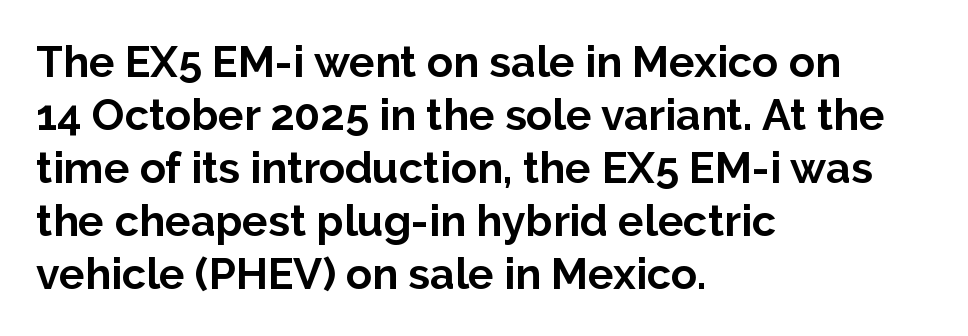
{"serif": "no", "italic": "no", "bold": "yes", "weight": "bold", "width": "normal", "stroke_contrast": "low", "x_height": "medium", "monospaced": "no", "underline": "no", "align": "left", "line_spacing_ratio": 1.23, "letter_spacing": "normal", "letter_spacing_em": 0.0, "glyph_px": 43}
